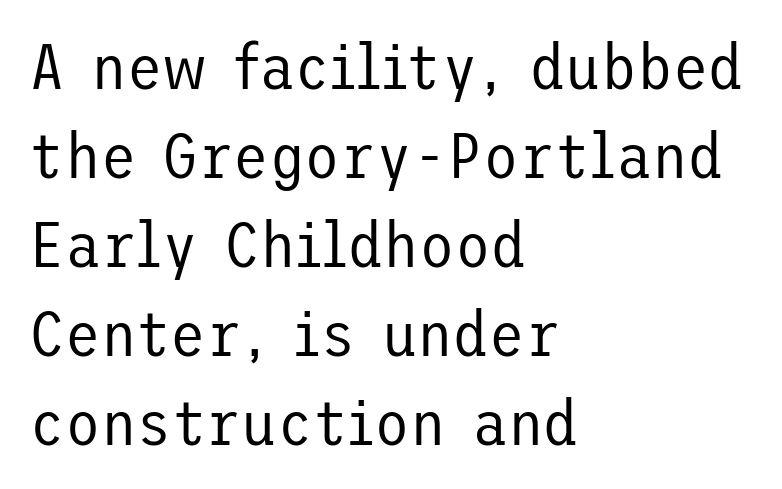
This is the regular roman posture of the typeface. The passage shown is not bold in any degree. Normally led — the rows are evenly, conventionally spaced. Casual observation: everything's shoved over to the left. Here the glyphs are tracked normally, forming tight word shapes. Stroke terminals: plain, sans-serif.
